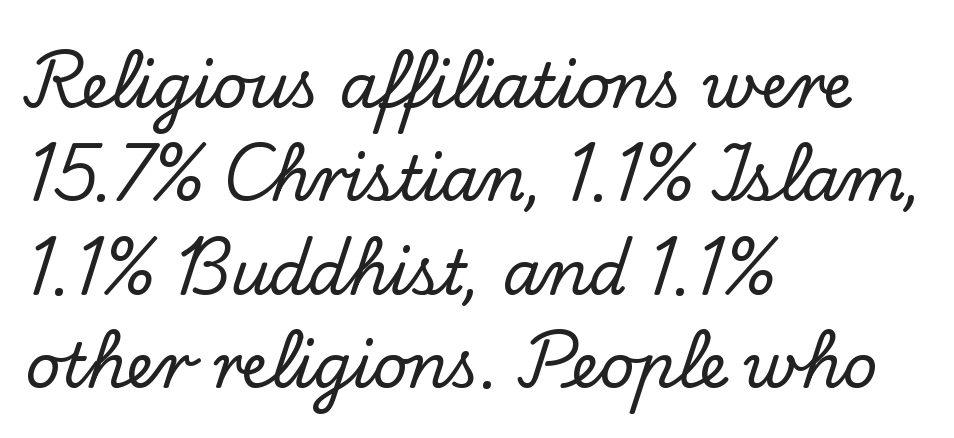
Characters follow at the spacing the type designer built in. Spacing verdict: proportional, widths tailored to each character. Each row of text sits above clean, open space. If you measured baseline to baseline, you'd find a middling distance.
